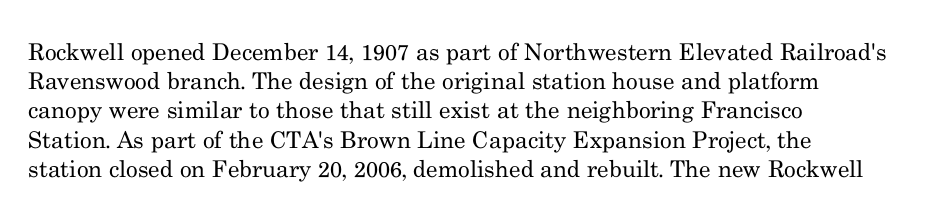
The image shows 23 px text type, upright; set left-aligned, normal line spacing (1.27x), normal letter spacing, not underlined.
